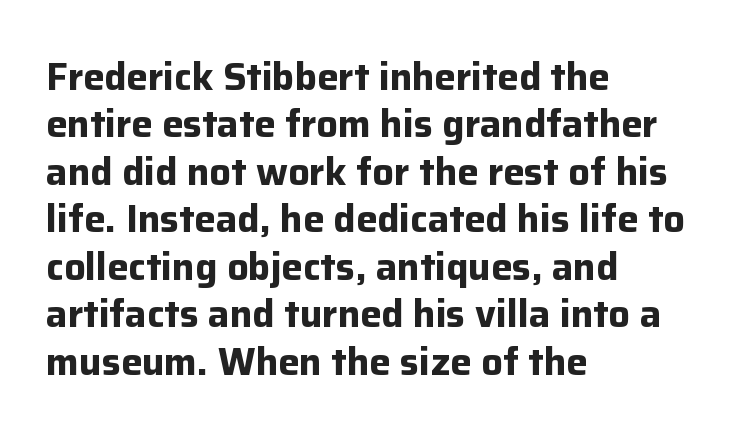
Heavy-handed strokes throughout: this text is bold. Lines of text with bare space underneath. How are the letters spaced? Ordinarily, with no added tracking. If you measured baseline to baseline, you'd find a middling distance. The letters advance in unequal steps, a hallmark of proportional type.
